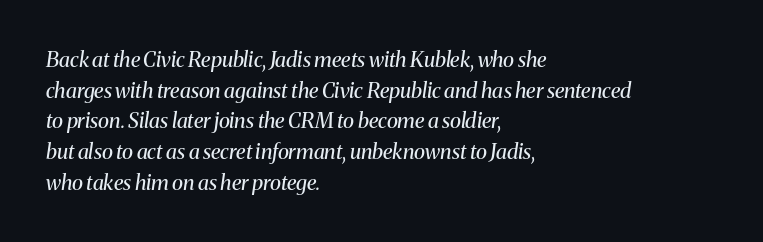
{"italic": "yes", "lean": "right", "slant_degrees": 8, "bold": "no", "underline": "no", "align": "left", "line_spacing": "normal", "line_spacing_ratio": 1.46, "letter_spacing": "normal", "letter_spacing_em": 0.0, "glyph_px": 21}
